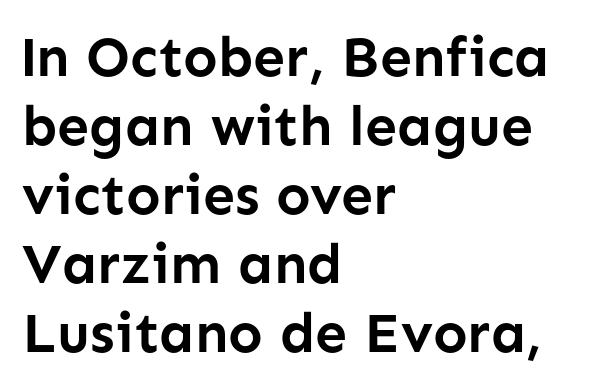
Q: Is the text bold? A: Yes.
Q: Is the text italic (slanted)? A: No, it is upright.
Q: Is the typeface a serif or a sans-serif typeface? A: Sans-serif.
Q: Is the text underlined? A: No.
Q: How is the paragraph aligned? A: Left-aligned.
Q: Is the spacing between letters normal or unusually wide? A: Normal.
Q: Width (condensed, normal, or wide)? A: Normal.
Q: Stroke contrast? A: Low.
Q: x-height? A: Medium.
Q: Monospaced? A: No.
